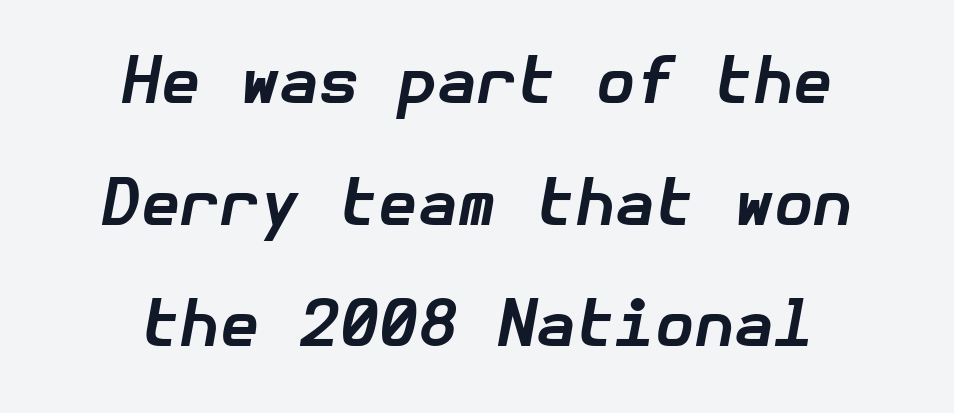
Q: Is the text bold? A: Yes.
Q: Is the text italic (slanted)? A: Yes, it leans right by about 10 degrees.
Q: Is the text underlined? A: No.
Q: How is the paragraph aligned? A: Centered.
Q: Is the spacing between letters normal or unusually wide? A: Normal.
Q: Is the spacing between lines tight, normal or loose? A: Loose.
Q: Width (condensed, normal, or wide)? A: Normal.
Q: Stroke contrast? A: Low.
Q: x-height? A: Medium.
